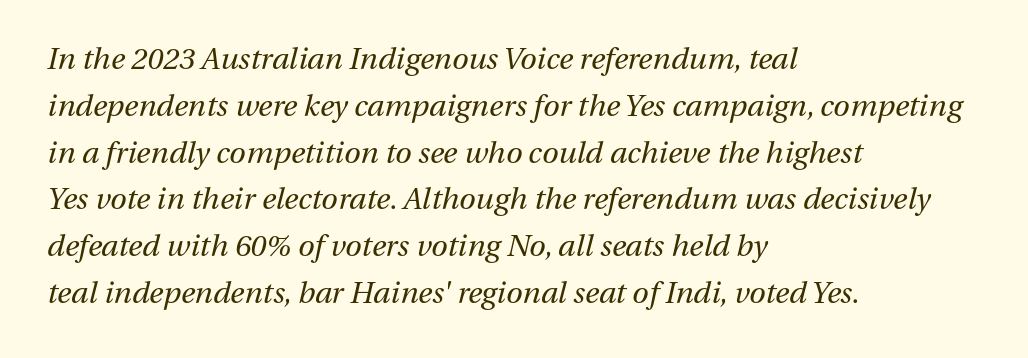
Q: Is the text bold? A: No.
Q: Is the text italic (slanted)? A: Yes, it leans right by about 13 degrees.
Q: Is the text underlined? A: No.
Q: How is the paragraph aligned? A: Left-aligned.
Q: Is the spacing between letters normal or unusually wide? A: Normal.
Q: Is the spacing between lines tight, normal or loose? A: Normal.
Q: Width (condensed, normal, or wide)? A: Normal.
Q: Stroke contrast? A: Medium.
Q: x-height? A: Medium.
Q: Monospaced? A: No.
